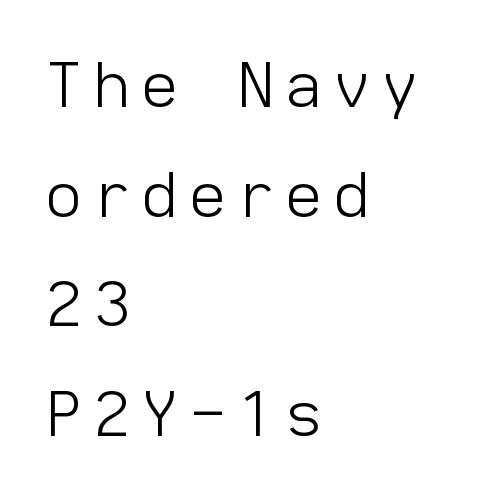
{"serif": "no", "italic": "no", "bold": "no", "weight": "light", "width": "normal", "stroke_contrast": "low", "x_height": "medium", "monospaced": "yes", "underline": "no", "align": "left", "line_spacing_ratio": 1.77, "letter_spacing": "wide", "letter_spacing_em": 0.2, "glyph_px": 62}
